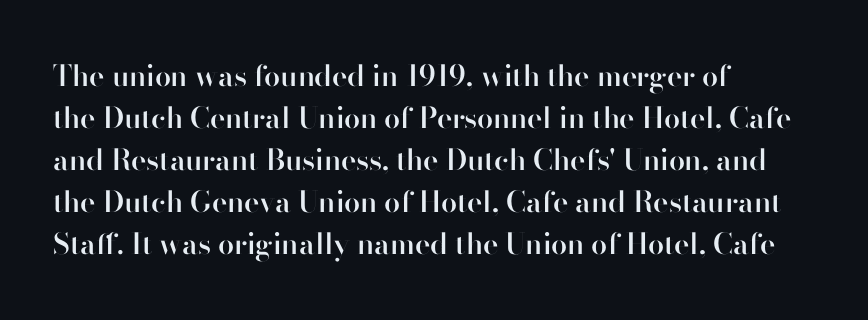
The image shows 29 px semibold sans-serif type, upright; set left-aligned, normal line spacing (1.45x), normal letter spacing, not underlined; high stroke contrast and a small x-height.
